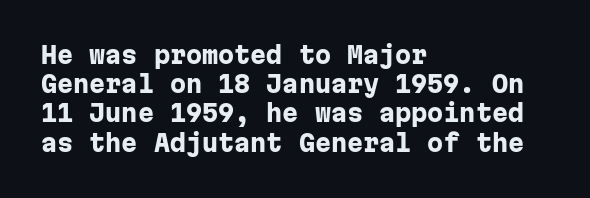
{"italic": "no", "bold": "yes", "underline": "no", "align": "left", "line_spacing": "normal", "line_spacing_ratio": 1.27, "letter_spacing": "normal", "letter_spacing_em": 0.0, "glyph_px": 23}
